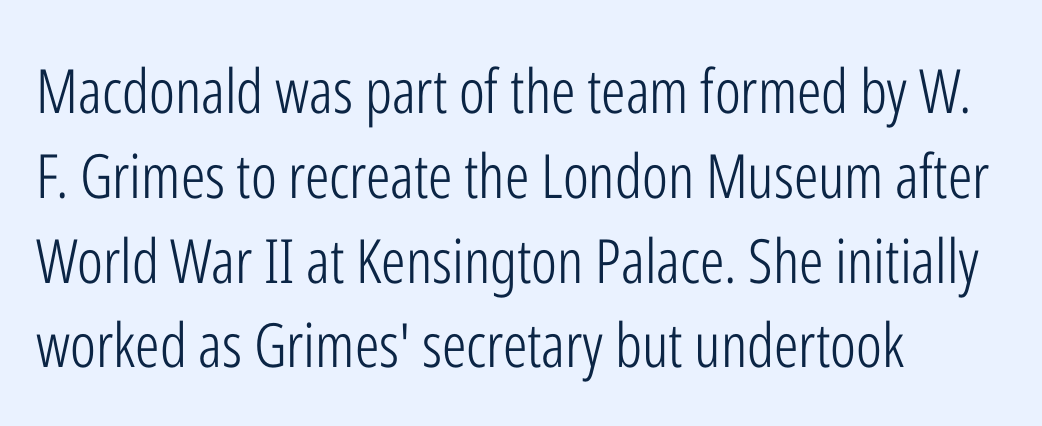
{"serif": "no", "italic": "no", "bold": "no", "weight": "light", "width": "condensed", "stroke_contrast": "low", "x_height": "medium", "monospaced": "no", "underline": "no", "align": "left", "line_spacing": "normal", "line_spacing_ratio": 1.39, "letter_spacing": "normal", "letter_spacing_em": 0.0, "glyph_px": 61}
